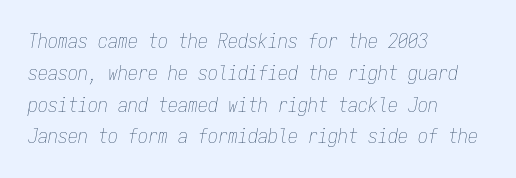
How are the letters spaced? Ordinarily, with no added tracking. A light-to-regular cut is what we see here. Rows of type keep a routine distance in the vertical direction. The face used here has a pronounced slope to its letters.
